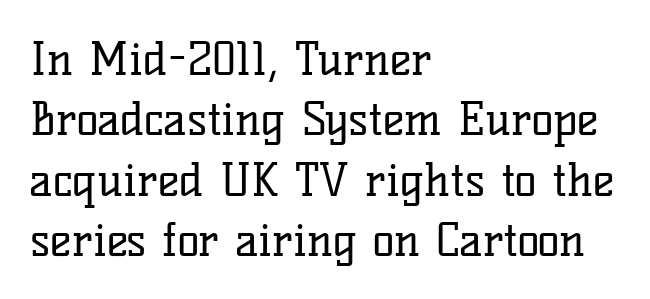
Descenders are the only things crossing below the line. The typeface chosen for these lines features serifs. The face used here is proportionally spaced, like ordinary book or web type. These glyphs show unthickened strokes, regular width or finer.
